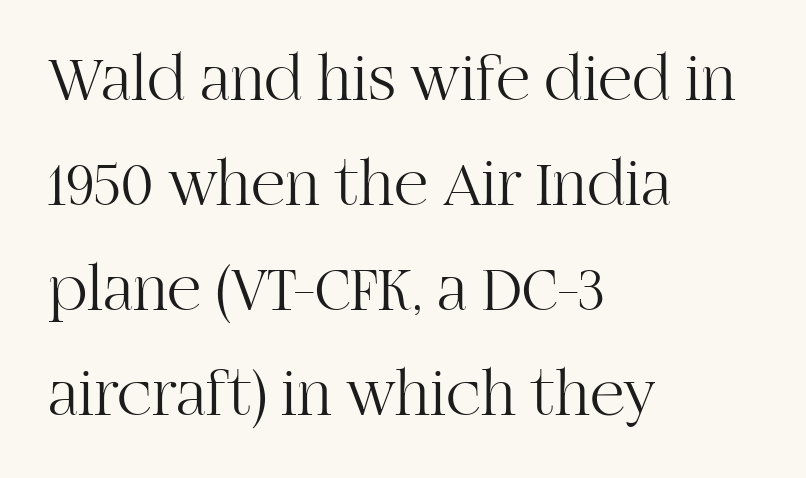
{"serif": "yes", "italic": "no", "bold": "no", "weight": "light", "width": "normal", "stroke_contrast": "high", "x_height": "large", "monospaced": "no", "underline": "no", "align": "left", "line_spacing": "normal", "line_spacing_ratio": 1.59, "letter_spacing": "normal", "letter_spacing_em": 0.0, "glyph_px": 66}
